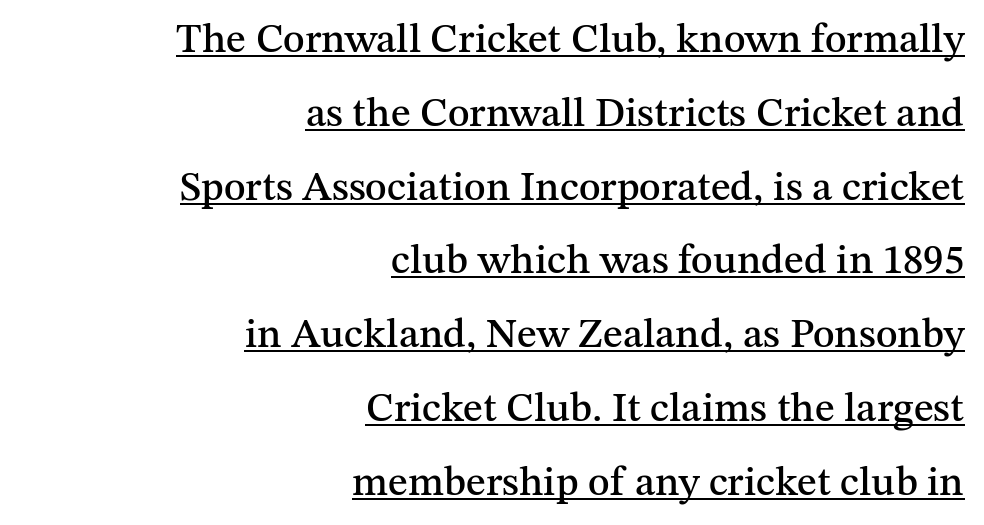
It's the straight-up-and-down kind of type. Spacing verdict: proportional, widths tailored to each character. The rendering shows small feet on the letterforms — a serif design. Notice how a bar underscores the lettering throughout.
